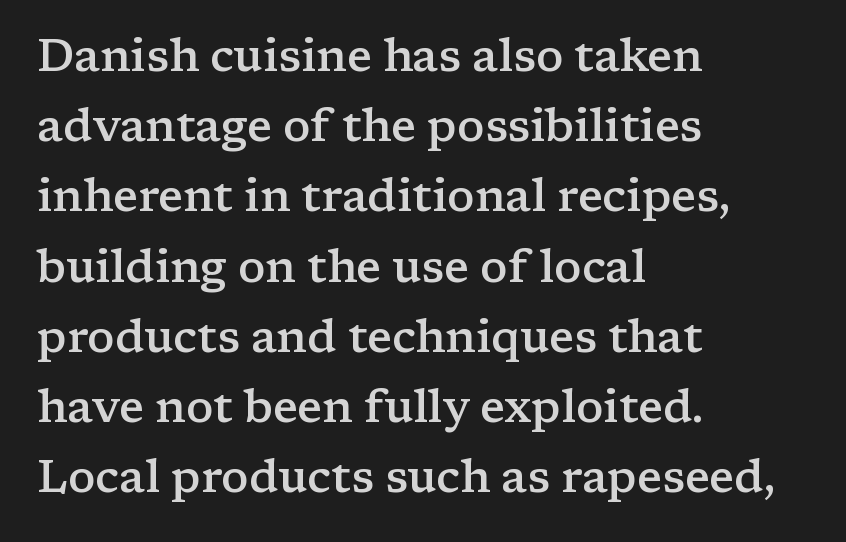
Q: Is the text bold? A: Semi-bold.
Q: Is the text italic (slanted)? A: No, it is upright.
Q: Is the typeface a serif or a sans-serif typeface? A: Serif.
Q: Is the text underlined? A: No.
Q: How is the paragraph aligned? A: Left-aligned.
Q: Is the spacing between letters normal or unusually wide? A: Normal.
Q: Is the spacing between lines tight, normal or loose? A: Normal.
Q: Width (condensed, normal, or wide)? A: Wide.
Q: Stroke contrast? A: Low.
Q: x-height? A: Medium.
Q: Monospaced? A: No.
